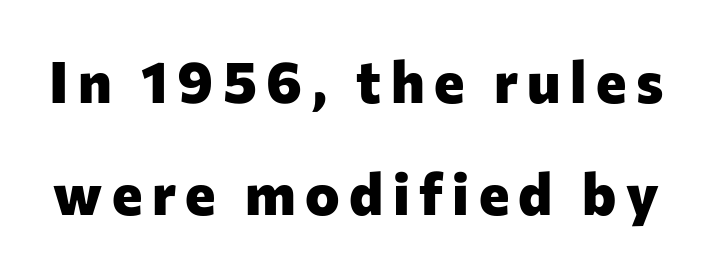
Q: Is the text bold? A: Yes.
Q: Is the text italic (slanted)? A: No, it is upright.
Q: Is the typeface a serif or a sans-serif typeface? A: Sans-serif.
Q: Is the text underlined? A: No.
Q: Is the spacing between lines tight, normal or loose? A: Loose.
Q: Width (condensed, normal, or wide)? A: Normal.
Q: Stroke contrast? A: Low.
Q: x-height? A: Medium.
Q: Monospaced? A: No.
